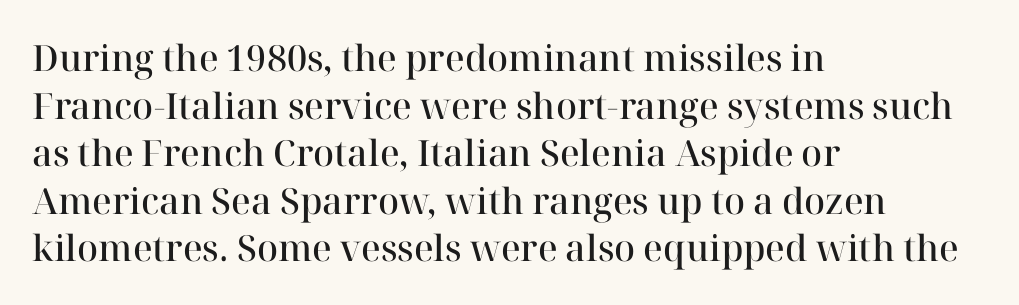
Compared with a centered layout, this one pins lines to the left instead. Type style note: has serifs. Is this a fixed-width face? No — the glyphs have proportional, varying widths. Posture: upright roman.
